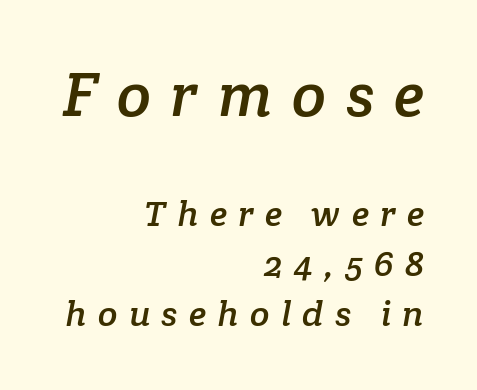
The image shows 63 px serif type; set right-aligned, normal line spacing (1.38x), unusually wide letter spacing (+0.31 em), not underlined; the first (top) block is 1.75x larger; low stroke contrast and a medium x-height.
